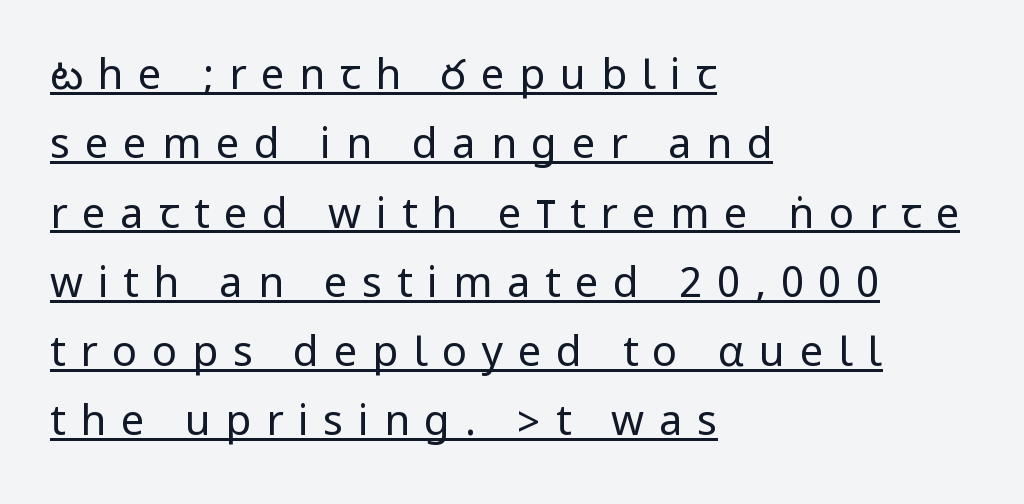
{"serif": "no", "italic": "no", "bold": "no", "weight": "regular", "width": "condensed", "stroke_contrast": "low", "underline": "yes", "align": "left", "line_spacing": "normal", "line_spacing_ratio": 1.65, "letter_spacing": "wide", "letter_spacing_em": 0.35, "glyph_px": 42}
